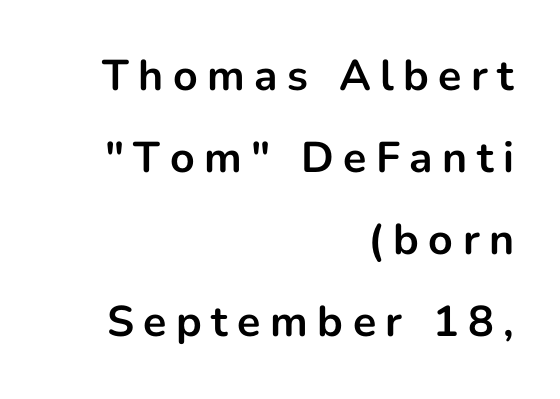
Q: Is the text bold? A: Yes.
Q: Is the text italic (slanted)? A: No, it is upright.
Q: Is the typeface a serif or a sans-serif typeface? A: Sans-serif.
Q: Is the text underlined? A: No.
Q: How is the paragraph aligned? A: Right-aligned.
Q: Is the spacing between letters normal or unusually wide? A: Unusually wide.
Q: Is the spacing between lines tight, normal or loose? A: Loose.
Q: Width (condensed, normal, or wide)? A: Normal.
Q: Stroke contrast? A: Low.
Q: x-height? A: Medium.
Q: Monospaced? A: No.
